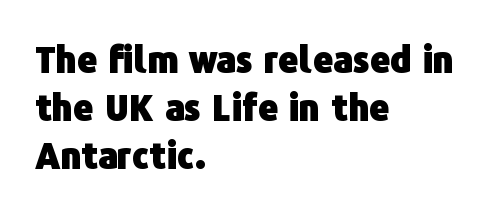
Q: Is the text bold? A: Yes.
Q: Is the text italic (slanted)? A: No, it is upright.
Q: Is the typeface a serif or a sans-serif typeface? A: Sans-serif.
Q: Is the text underlined? A: No.
Q: How is the paragraph aligned? A: Left-aligned.
Q: Is the spacing between letters normal or unusually wide? A: Normal.
Q: Is the spacing between lines tight, normal or loose? A: Normal.
Q: Width (condensed, normal, or wide)? A: Normal.
Q: Stroke contrast? A: Low.
Q: x-height? A: Medium.
Q: Monospaced? A: No.
